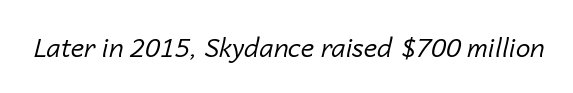
{"italic": "yes", "lean": "right", "slant_degrees": 14, "bold": "no", "underline": "no", "letter_spacing": "normal", "letter_spacing_em": 0.0, "glyph_px": 26}
